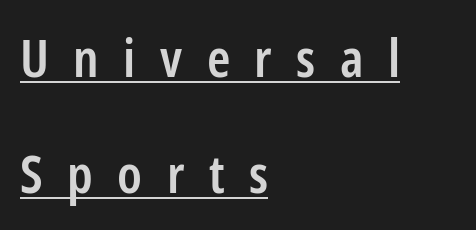
What decoration does the sample have? An underline. These lines stack with their left ends in a neat column. This sample has the flowing, uneven cadence of proportional lettering. Bold? Not quite — semibold, heavier than regular but stopping short. You can tell it's not italic because the verticals are truly vertical. Successive baselines arrive slowly, with a big drop between each.
